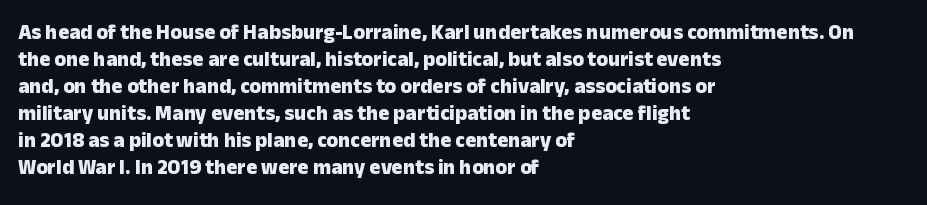
{"italic": "no", "bold": "yes", "underline": "no", "align": "left", "line_spacing": "normal", "line_spacing_ratio": 1.29, "letter_spacing": "normal", "letter_spacing_em": 0.0, "glyph_px": 21}
